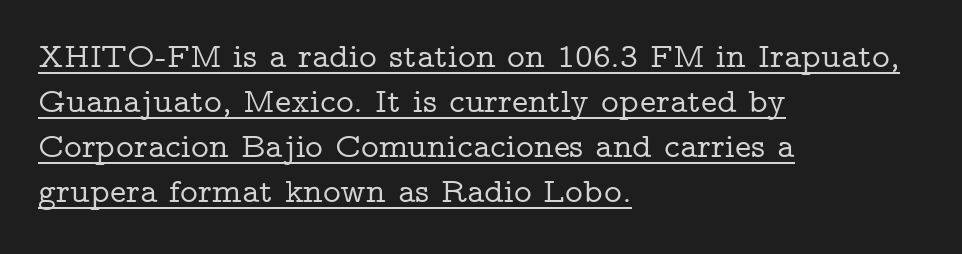
Q: Is the text italic (slanted)? A: No, it is upright.
Q: Is the typeface a serif or a sans-serif typeface? A: Serif.
Q: Is the text underlined? A: Yes.
Q: How is the paragraph aligned? A: Left-aligned.
Q: Is the spacing between letters normal or unusually wide? A: Normal.
Q: Is the spacing between lines tight, normal or loose? A: Normal.
Q: Width (condensed, normal, or wide)? A: Wide.
Q: Stroke contrast? A: Low.
Q: x-height? A: Medium.
Q: Monospaced? A: No.
